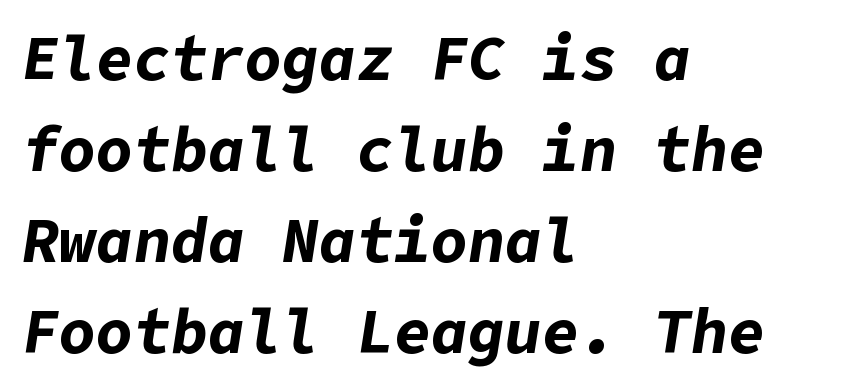
The image shows 62 px bold type, italic (leaning right); set left-aligned, normal line spacing (1.47x), normal letter spacing, not underlined; low stroke contrast and a medium x-height.
